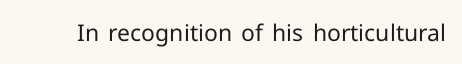
Q: Is the text bold? A: No.
Q: Is the text italic (slanted)? A: No, it is upright.
Q: Is the text underlined? A: No.
Q: Is the spacing between letters normal or unusually wide? A: Normal.
